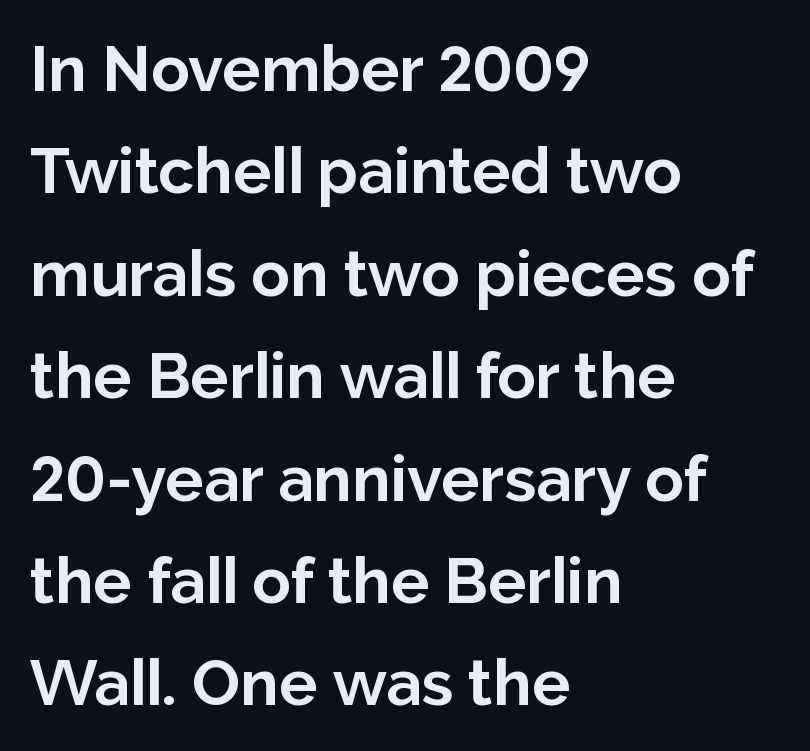
The letters stand straight up with perfectly vertical stems. A typesetter would call this proportional, since set widths differ per character. The paragraph shown leans on its left margin. Decoration check: the copy has no underline.
